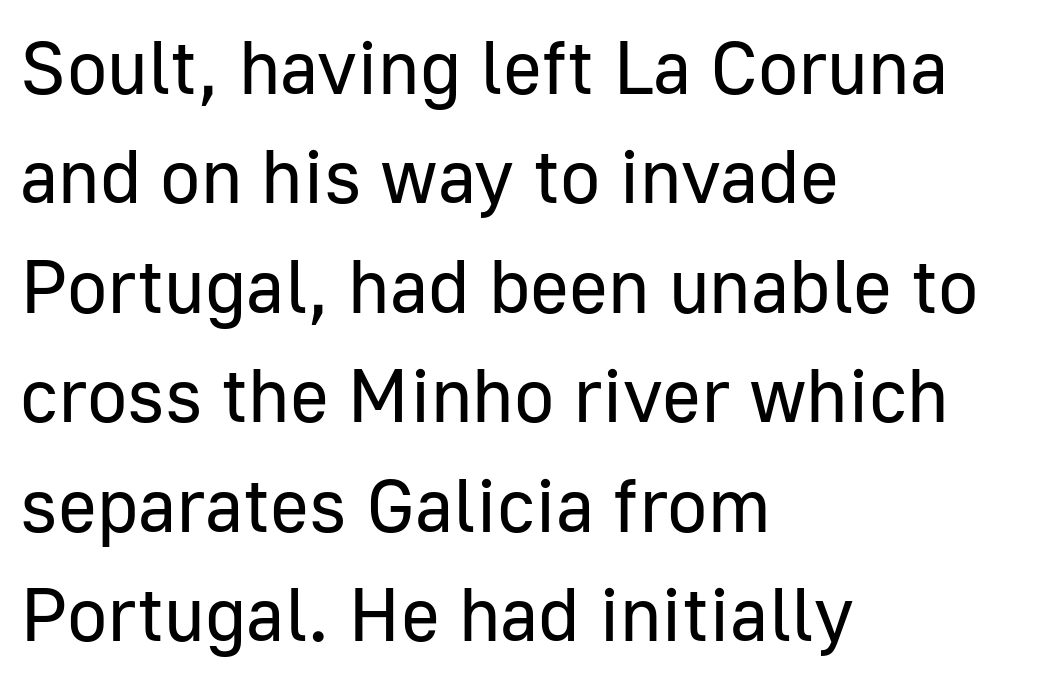
The image shows 75 px regular-weight sans-serif type, upright; set left-aligned, normal line spacing (1.46x), normal letter spacing, not underlined; low stroke contrast and a medium x-height.
